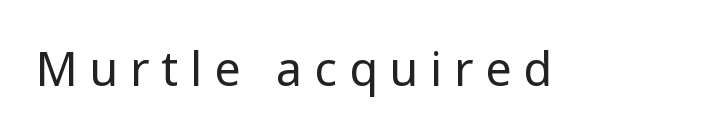
Quick note: underline off. Does the lettering tilt? It doesn't — this is upright. Proportional: the letters do not fall into vertical columns. Regarding serifs, this sample does without them. Is the stroke heavy? The answer is a plain regular-or-lighter. Observe the wide spacing: letters keep a clear distance from each other.
